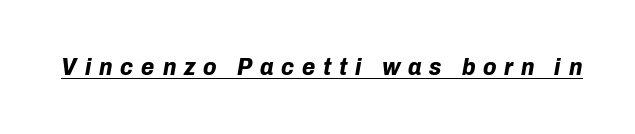
This is heavy type, rendered in bold. The letters are slanted; this is an italic face. Beneath each row of characters lies a ruled line. Loose tracking; the words dissolve into strings of separated letters.
